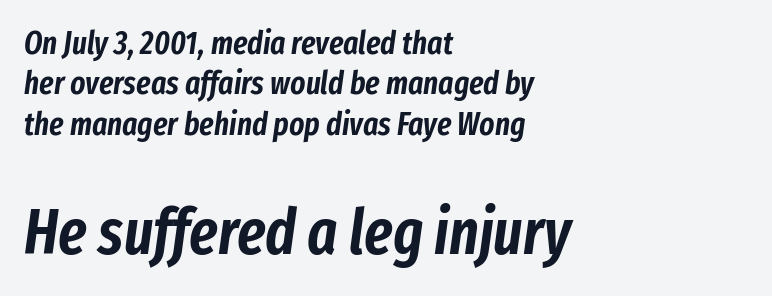
Underlining? Definitely not there. The lower block of text is set noticeably larger than the block above it. Standard letterfit; no display-style spreading of the glyphs. Horizontal alignment here is leftward, the default for most running prose. Honestly, the row spacing looks completely unremarkable. Is this a fixed-width face? No — the glyphs have proportional, varying widths.
